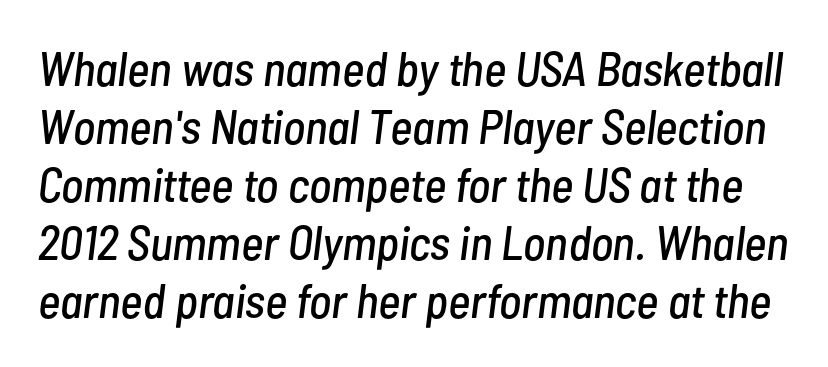
The image shows 48 px condensed type, italic (leaning right); set line spacing 1.21x, normal letter spacing, not underlined; low stroke contrast and a medium x-height.
